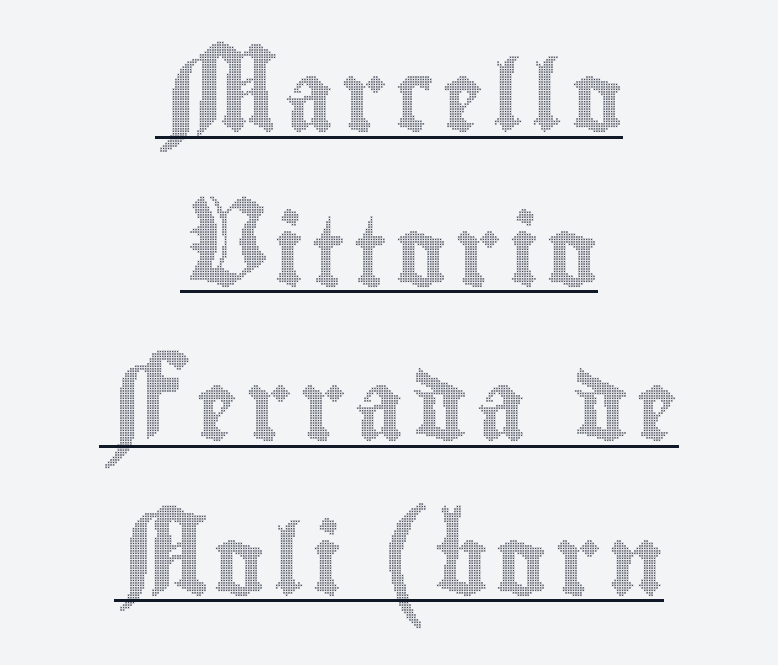
Q: Is the text italic (slanted)? A: No, it is upright.
Q: Is the text underlined? A: Yes.
Q: How is the paragraph aligned? A: Centered.
Q: Is the spacing between lines tight, normal or loose? A: Loose.
Q: Width (condensed, normal, or wide)? A: Condensed.
Q: x-height? A: Small.
Q: Monospaced? A: No.
